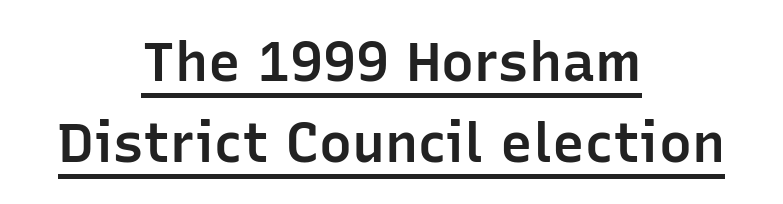
A continuous stroke trails under the words, as in a hyperlink. Note the varied advance widths — an 'i' is clearly narrower than an 'm'. Compared with a flush-left layout, this one balances lines on the center instead. The lettering holds an erect, upright posture throughout. There is no visible air inserted between adjacent glyphs. Does the type have serifs? No, each stem ends abruptly.
